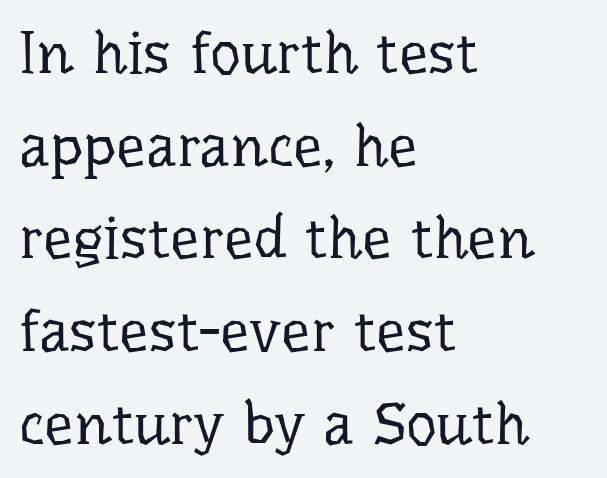
Q: Is the text bold? A: No.
Q: Is the text italic (slanted)? A: No, it is upright.
Q: Is the typeface a serif or a sans-serif typeface? A: Serif.
Q: Is the text underlined? A: No.
Q: How is the paragraph aligned? A: Left-aligned.
Q: Is the spacing between letters normal or unusually wide? A: Normal.
Q: Is the spacing between lines tight, normal or loose? A: Normal.
Q: Width (condensed, normal, or wide)? A: Normal.
Q: Stroke contrast? A: Low.
Q: x-height? A: Medium.
Q: Monospaced? A: No.
